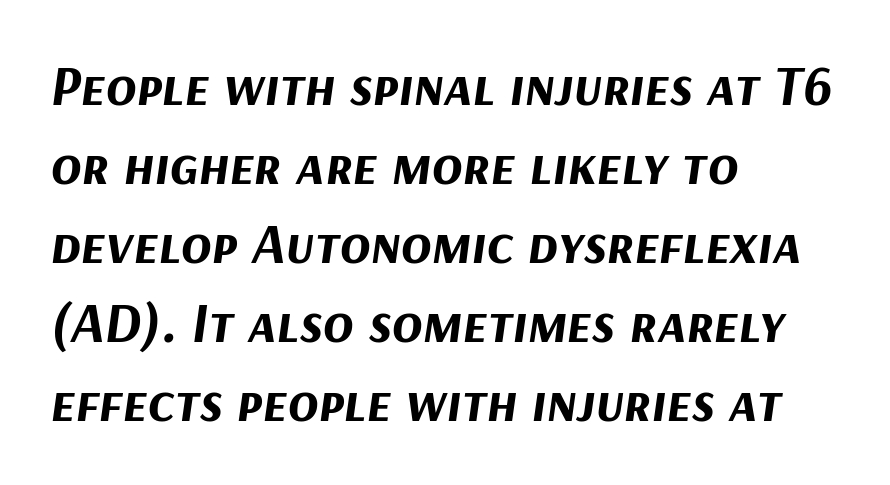
Note the varied advance widths — an 'i' is clearly narrower than an 'm'. Check under the words: just untouched page. These lines stack with their left ends in a neat column. Spacing between characters is what you'd get straight out of the box. Observe the lean: these are italic letterforms.
